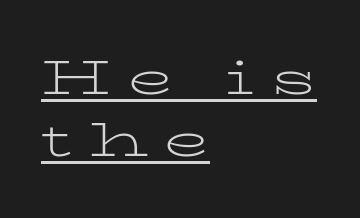
Ink coverage per letter is moderate at most. Underlining? Definitely there. You could only call the tracking loose — the letters float apart. The passage shown stacks its lines at a standard gap.
